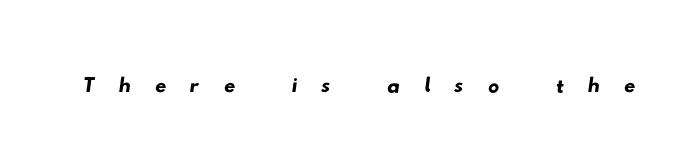
{"serif": "no", "width": "wide", "stroke_contrast": "low", "x_height": "small", "monospaced": "no", "underline": "no", "letter_spacing": "wide", "letter_spacing_em": 0.42, "glyph_px": 56}
